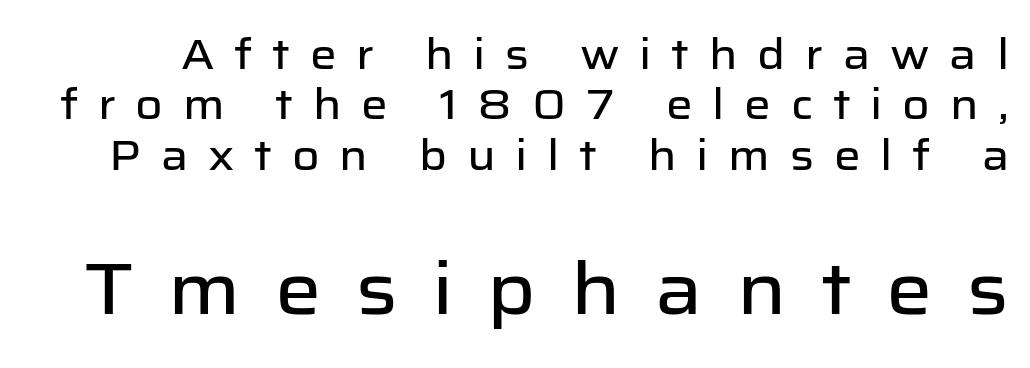
Q: Is the text italic (slanted)? A: No, it is upright.
Q: Is the typeface a serif or a sans-serif typeface? A: Sans-serif.
Q: Is the text underlined? A: No.
Q: Is the spacing between letters normal or unusually wide? A: Unusually wide.
Q: Which block of text is set in a larger size, the first (top) or the second (bottom)? A: The second (bottom) one.
Q: Width (condensed, normal, or wide)? A: Normal.
Q: Stroke contrast? A: Low.
Q: x-height? A: Medium.
Q: Monospaced? A: No.
